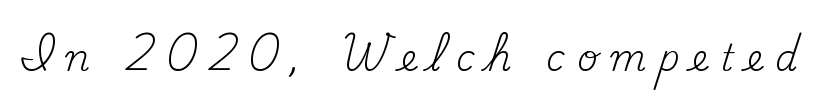
The image shows 36 px regular-weight serif type; set unusually wide letter spacing (+0.34 em), not underlined; medium stroke contrast and a small x-height.
